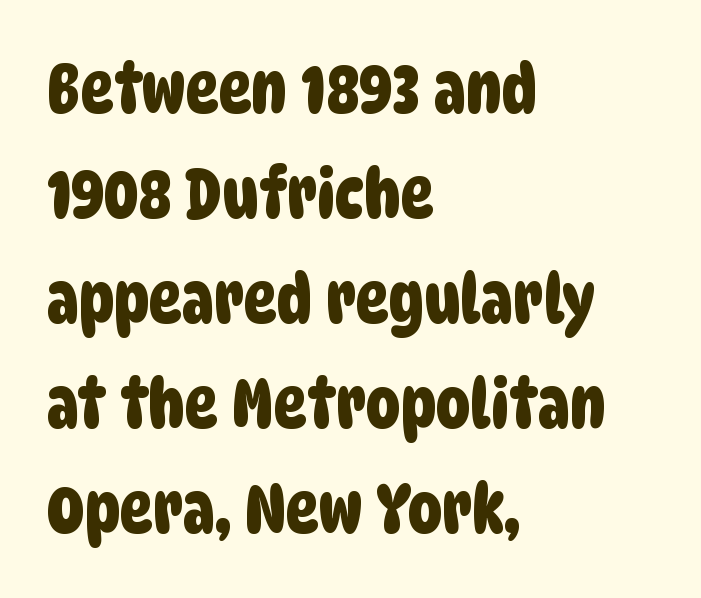
Q: Is the typeface a serif or a sans-serif typeface? A: Sans-serif.
Q: Is the text underlined? A: No.
Q: How is the paragraph aligned? A: Left-aligned.
Q: Is the spacing between letters normal or unusually wide? A: Normal.
Q: Is the spacing between lines tight, normal or loose? A: Normal.
Q: Width (condensed, normal, or wide)? A: Condensed.
Q: Stroke contrast? A: Low.
Q: x-height? A: Large.
Q: Monospaced? A: No.
